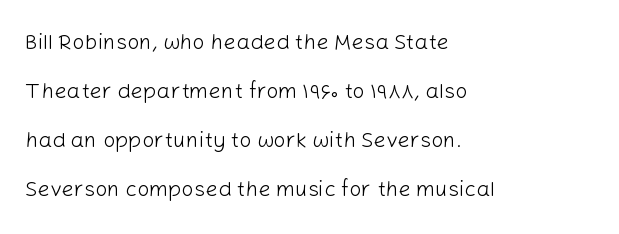
Q: Is the text bold? A: No.
Q: Is the text italic (slanted)? A: No, it is upright.
Q: Is the text underlined? A: No.
Q: How is the paragraph aligned? A: Left-aligned.
Q: Is the spacing between letters normal or unusually wide? A: Normal.
Q: Is the spacing between lines tight, normal or loose? A: Loose.
